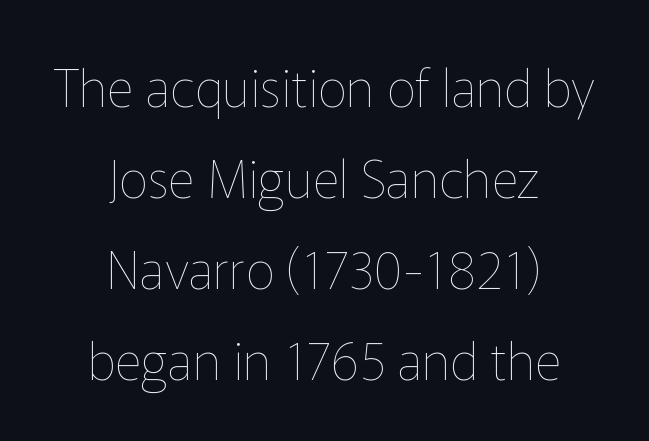
Q: Is the text bold? A: No.
Q: Is the text italic (slanted)? A: No, it is upright.
Q: Is the text underlined? A: No.
Q: How is the paragraph aligned? A: Centered.
Q: Is the spacing between letters normal or unusually wide? A: Normal.
Q: Width (condensed, normal, or wide)? A: Normal.
Q: Stroke contrast? A: Low.
Q: x-height? A: Medium.
Q: Monospaced? A: No.
